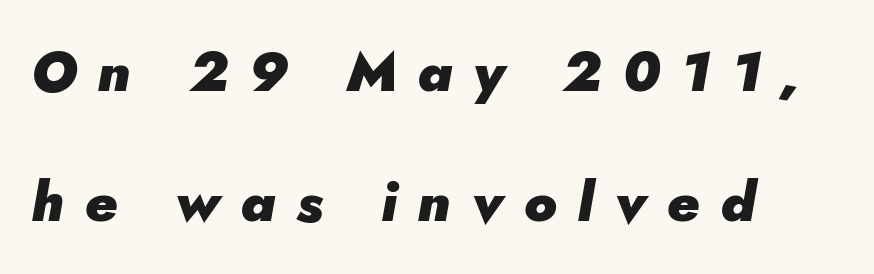
The face used here is proportionally spaced, like ordinary book or web type. In CSS terms this would be text-align: left. Does the weight exceed regular? Yes, all the way to bold. Rows of type keep a wide berth in the vertical direction. Slant detected: the letters are inclined.
